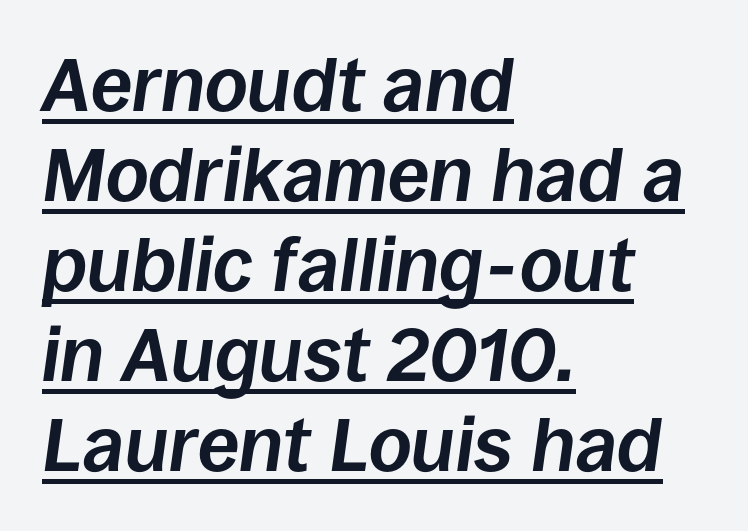
{"italic": "yes", "lean": "right", "slant_degrees": 8, "bold": "yes", "weight": "bold", "width": "normal", "stroke_contrast": "low", "x_height": "large", "monospaced": "no", "underline": "yes", "align": "left", "line_spacing_ratio": 1.2, "letter_spacing": "normal", "letter_spacing_em": 0.0, "glyph_px": 75}
